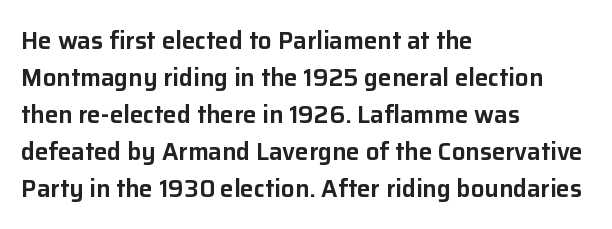
The image shows 24 px text type, upright; set left-aligned, normal line spacing (1.54x), normal letter spacing, not underlined.
